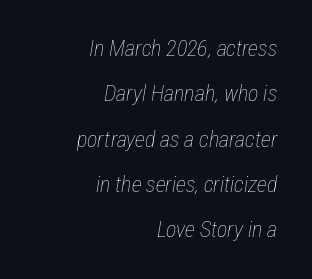
{"italic": "yes", "lean": "right", "slant_degrees": 12, "bold": "no", "underline": "no", "align": "right", "line_spacing": "loose", "line_spacing_ratio": 2.06, "letter_spacing": "normal", "letter_spacing_em": 0.0, "glyph_px": 22}
